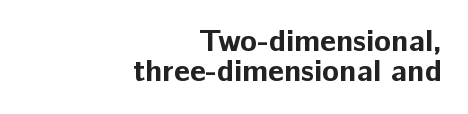
Q: Is the text bold? A: Yes.
Q: Is the text italic (slanted)? A: No, it is upright.
Q: Is the typeface a serif or a sans-serif typeface? A: Sans-serif.
Q: Is the text underlined? A: No.
Q: How is the paragraph aligned? A: Right-aligned.
Q: Is the spacing between letters normal or unusually wide? A: Normal.
Q: Is the spacing between lines tight, normal or loose? A: Tight.
Q: Width (condensed, normal, or wide)? A: Normal.
Q: Stroke contrast? A: Low.
Q: x-height? A: Medium.
Q: Monospaced? A: No.
